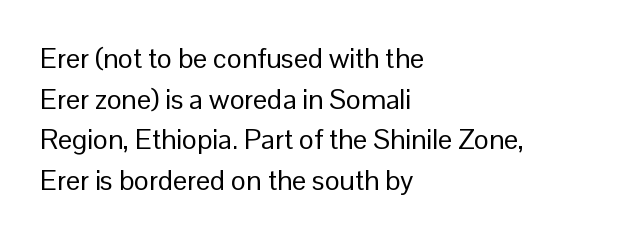
Think of a printed novel: that variable character pitch is what you see here. The strokes carry an ordinary text weight at most. Short and long lines alike share a common starting point at left. The designer went with a sans here, leaving each stem footless. The face used here is rendered with its standard letterfit. Any mark beneath the type? The region is blank.
